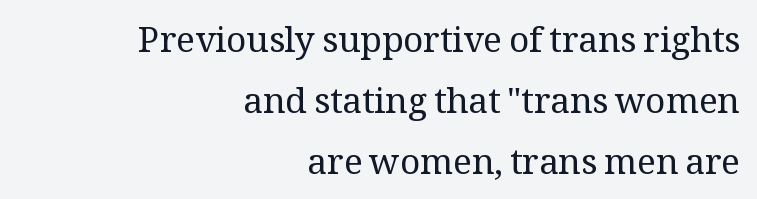
Q: Is the text bold? A: No.
Q: Is the text italic (slanted)? A: No, it is upright.
Q: Is the typeface a serif or a sans-serif typeface? A: Serif.
Q: Is the text underlined? A: No.
Q: How is the paragraph aligned? A: Right-aligned.
Q: Is the spacing between letters normal or unusually wide? A: Normal.
Q: Width (condensed, normal, or wide)? A: Normal.
Q: Stroke contrast? A: Medium.
Q: x-height? A: Medium.
Q: Monospaced? A: No.
